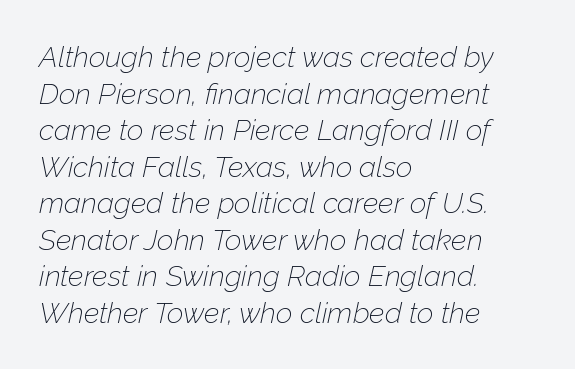
The image shows 29 px thin type, italic (leaning right); set left-aligned, normal line spacing (1.26x), normal letter spacing, not underlined; low stroke contrast and a medium x-height.
